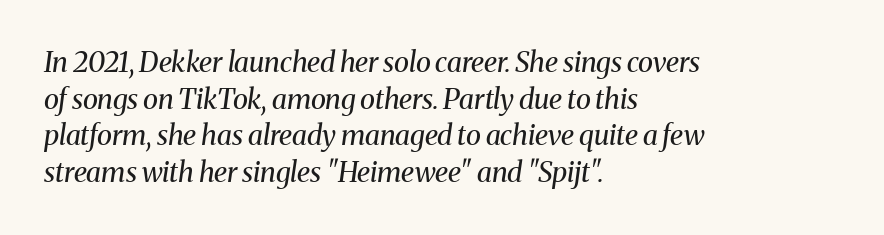
This block has exactly the height ordinary leading produces. Inter-character spacing is left at the font's built-in metrics. Classification — serif. Every row of glyphs begins at an identical x-position on the left. Looks like regular typesetting: each glyph gets only the width it needs. Compared with ordinary roman type, these characters are visibly tilted.
